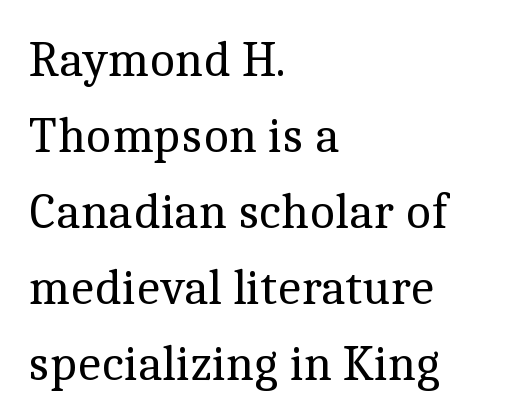
The type is set solid horizontally, with unmodified tracking. Ascenders rise straight up at ninety degrees. Honestly, there is no underline to notice here at all. No heavy texture on the line: the type isn't bold.
